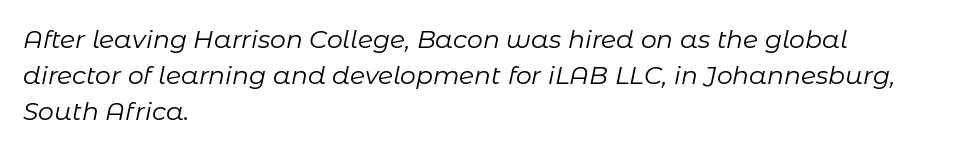
The type is set solid horizontally, with unmodified tracking. Horizontally, the lines are justified to the leading edge only. Just letters on the line, the space beneath them empty. Heft: none added — not bold.
